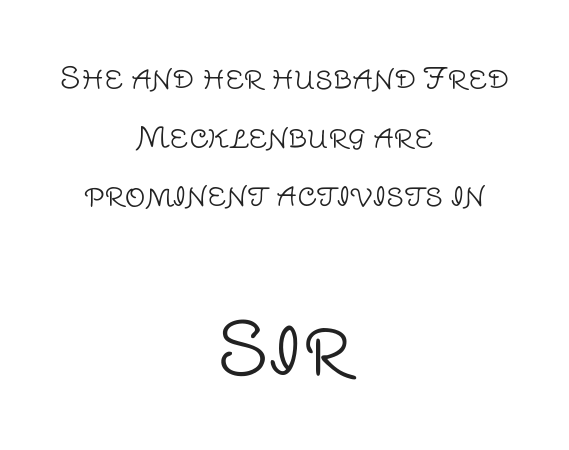
Spacing between characters is what you'd get straight out of the box. The specimen omits any rule beneath the text block's lines. A typesetter would call this proportional, since set widths differ per character.
